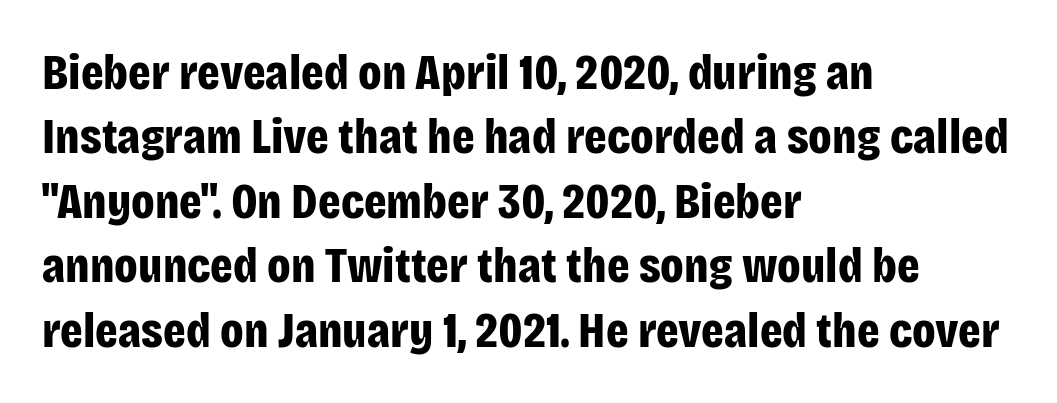
{"serif": "no", "italic": "no", "bold": "yes", "weight": "bold", "width": "condensed", "stroke_contrast": "low", "x_height": "large", "monospaced": "no", "underline": "no", "align": "left", "line_spacing": "normal", "line_spacing_ratio": 1.29, "letter_spacing": "normal", "letter_spacing_em": 0.0, "glyph_px": 50}
